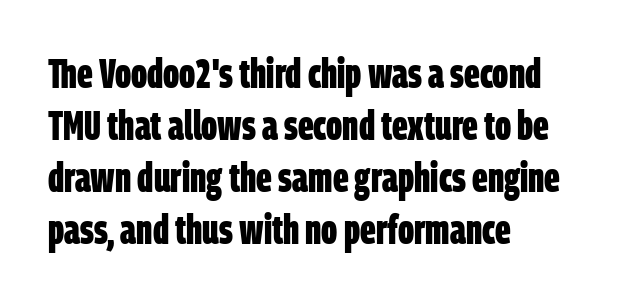
The image shows 41 px bold, condensed sans-serif type; set left-aligned, normal line spacing (1.27x), normal letter spacing, not underlined; low stroke contrast and a large x-height.
